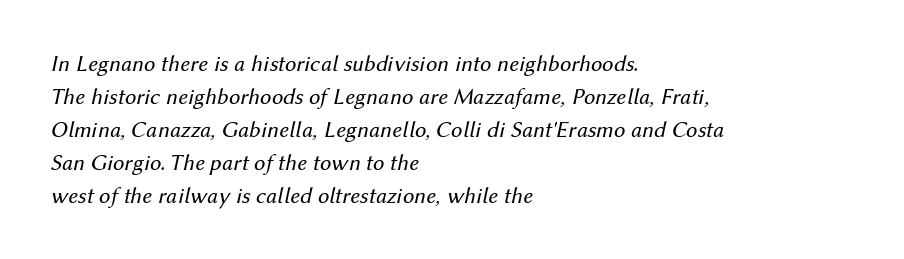
Q: Is the text bold? A: No.
Q: Is the text italic (slanted)? A: Yes, it leans right by about 12 degrees.
Q: Is the text underlined? A: No.
Q: How is the paragraph aligned? A: Left-aligned.
Q: Is the spacing between letters normal or unusually wide? A: Normal.
Q: Is the spacing between lines tight, normal or loose? A: Normal.
